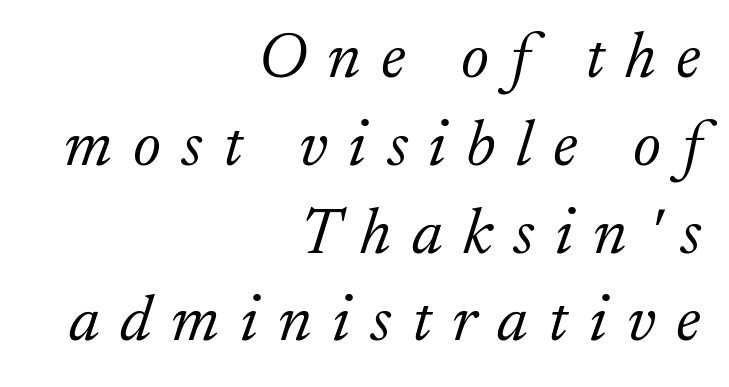
Decoration check: the copy has no underline. What's the leading like? Ordinary, nothing unusual. Note the varied advance widths — an 'i' is clearly narrower than an 'm'. Students, note that the glyphs here are deliberately spaced far apart.
